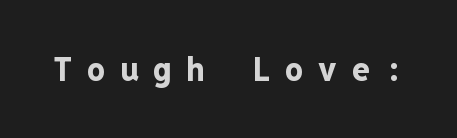
The image shows 33 px bold sans-serif type, upright, monospaced; set unusually wide letter spacing (+0.44 em), not underlined; low stroke contrast and a medium x-height.
